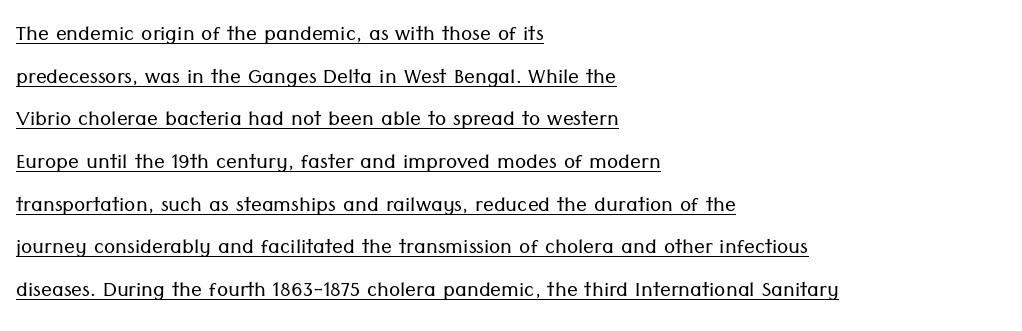
Q: Is the text bold? A: No.
Q: Is the text italic (slanted)? A: No, it is upright.
Q: Is the text underlined? A: Yes.
Q: How is the paragraph aligned? A: Left-aligned.
Q: Is the spacing between letters normal or unusually wide? A: Normal.
Q: Is the spacing between lines tight, normal or loose? A: Normal.
